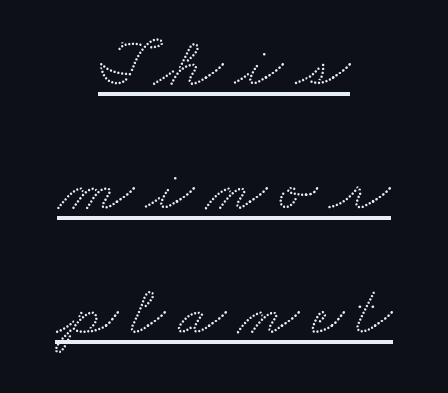
Varying glyph widths throughout — classic text-font behaviour. What kind of face is this? One with serifs. One-word summary of the alignment: center. Honestly, the underline is the first thing you notice here.
